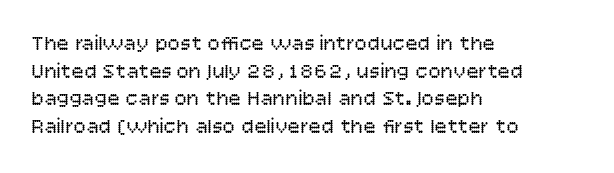
The image shows 21 px text type, upright; set left-aligned, normal line spacing (1.31x), normal letter spacing, not underlined.
